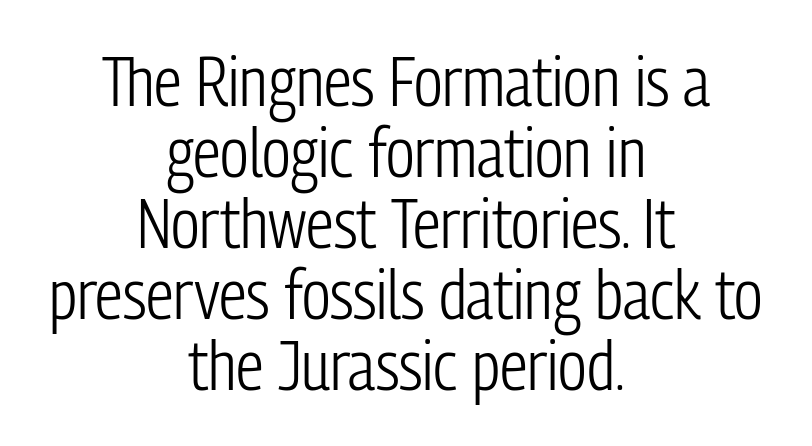
Q: Is the text bold? A: No.
Q: Is the text italic (slanted)? A: No, it is upright.
Q: Is the typeface a serif or a sans-serif typeface? A: Sans-serif.
Q: Is the text underlined? A: No.
Q: How is the paragraph aligned? A: Centered.
Q: Is the spacing between letters normal or unusually wide? A: Normal.
Q: Is the spacing between lines tight, normal or loose? A: Tight.
Q: Width (condensed, normal, or wide)? A: Condensed.
Q: Stroke contrast? A: Low.
Q: x-height? A: Medium.
Q: Monospaced? A: No.
